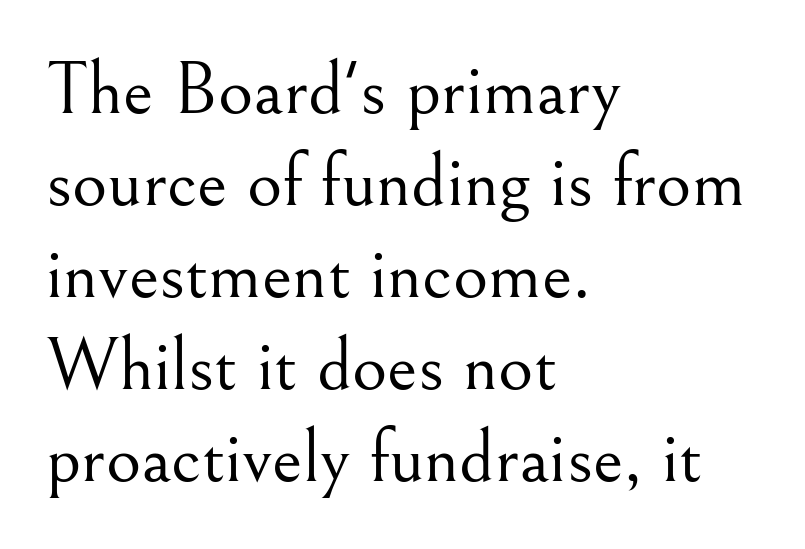
The image shows 76 px light serif type, upright; set left-aligned, line spacing 1.21x, normal letter spacing, not underlined; medium stroke contrast and a small x-height.
